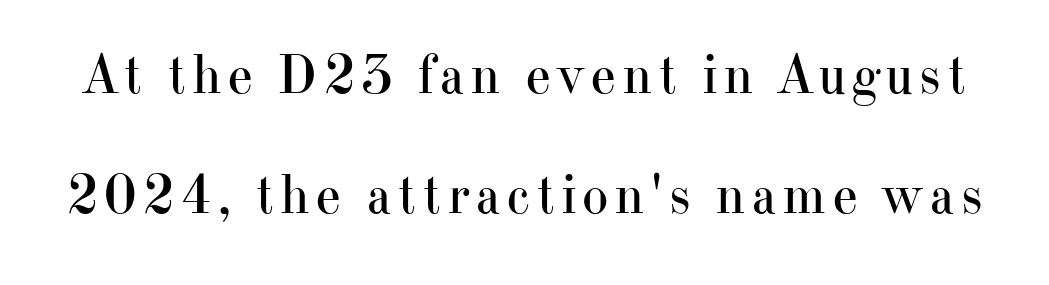
A bare baseline throughout the passage. The specimen reads as upright at a glance. You could not count columns in this text — the font is proportionally spaced. Horizontal bands of white between lines are thick stripes.
